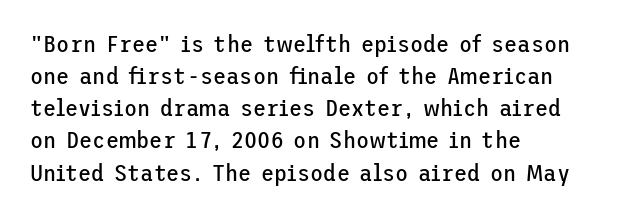
{"italic": "no", "bold": "no", "underline": "no", "align": "left", "line_spacing": "normal", "line_spacing_ratio": 1.34, "letter_spacing": "normal", "letter_spacing_em": 0.0, "glyph_px": 24}
